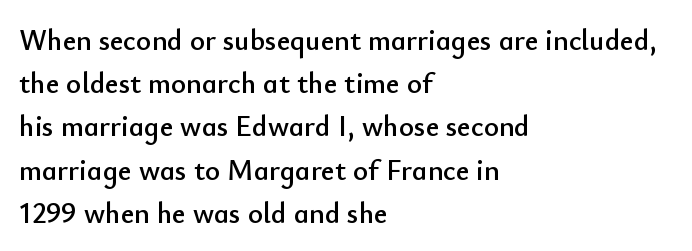
{"serif": "no", "italic": "no", "width": "normal", "stroke_contrast": "low", "x_height": "small", "monospaced": "no", "underline": "no", "align": "left", "line_spacing": "normal", "line_spacing_ratio": 1.49, "letter_spacing": "normal", "letter_spacing_em": 0.0, "glyph_px": 29}
